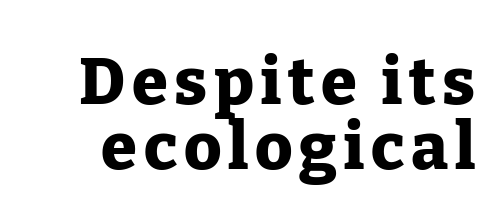
{"serif": "yes", "italic": "no", "bold": "yes", "weight": "heavy", "width": "normal", "stroke_contrast": "low", "x_height": "medium", "monospaced": "no", "underline": "no", "line_spacing": "tight", "line_spacing_ratio": 1.0, "glyph_px": 65}
